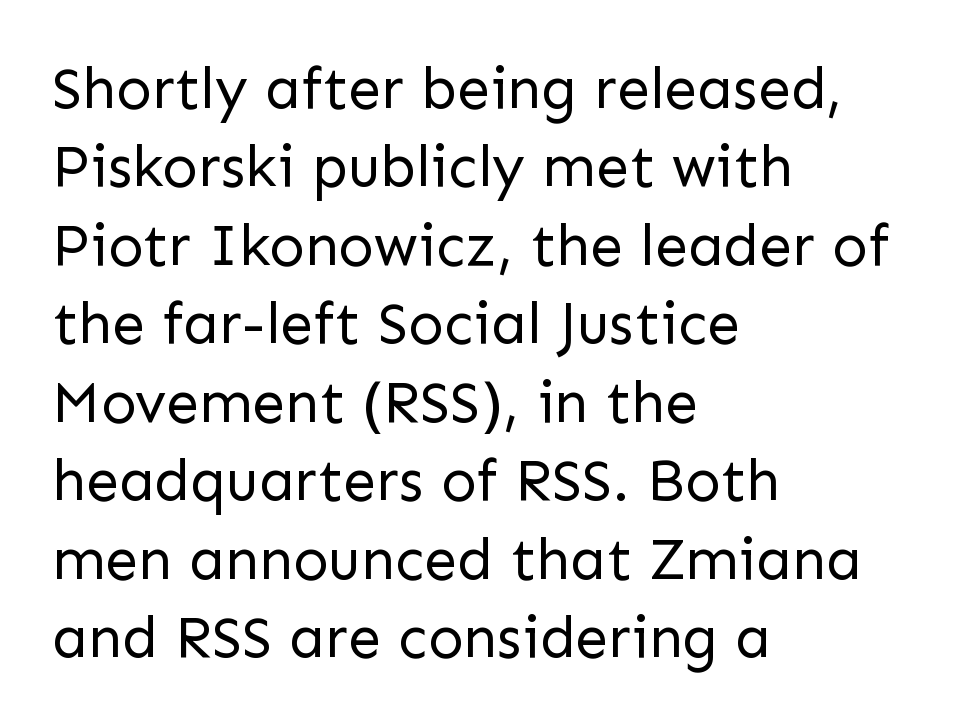
Q: Is the text bold? A: No.
Q: Is the text italic (slanted)? A: No, it is upright.
Q: Is the typeface a serif or a sans-serif typeface? A: Sans-serif.
Q: Is the text underlined? A: No.
Q: How is the paragraph aligned? A: Left-aligned.
Q: Is the spacing between letters normal or unusually wide? A: Normal.
Q: Is the spacing between lines tight, normal or loose? A: Normal.
Q: Width (condensed, normal, or wide)? A: Normal.
Q: Stroke contrast? A: Low.
Q: x-height? A: Medium.
Q: Monospaced? A: No.
